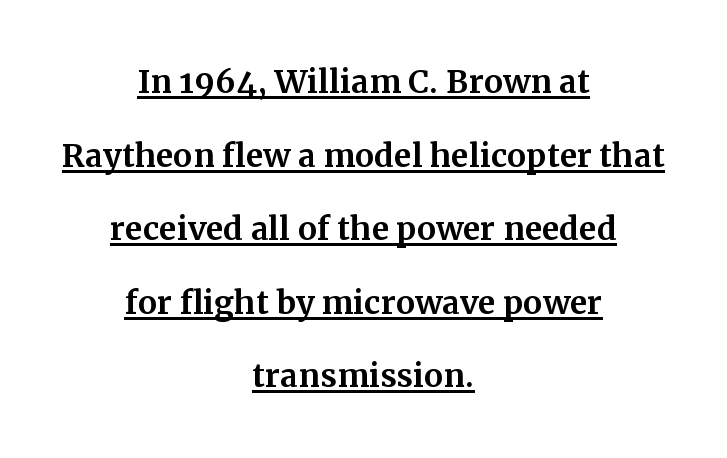
Q: Is the text italic (slanted)? A: No, it is upright.
Q: Is the typeface a serif or a sans-serif typeface? A: Serif.
Q: Is the text underlined? A: Yes.
Q: How is the paragraph aligned? A: Centered.
Q: Is the spacing between letters normal or unusually wide? A: Normal.
Q: Width (condensed, normal, or wide)? A: Normal.
Q: Stroke contrast? A: Medium.
Q: x-height? A: Medium.
Q: Monospaced? A: No.
